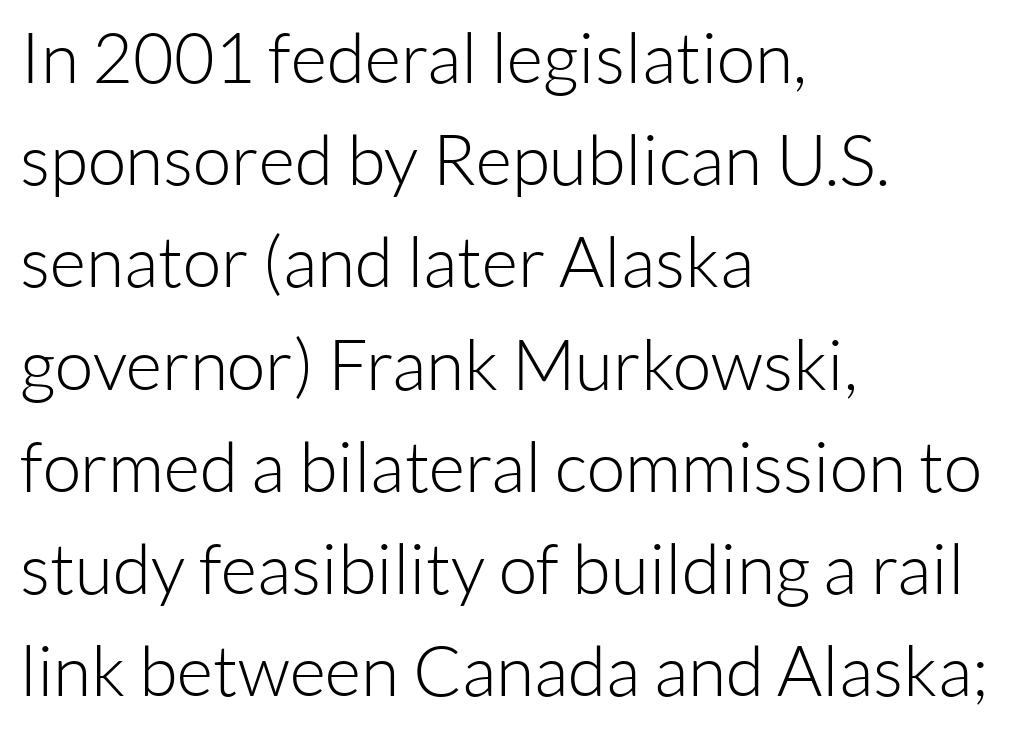
Q: Is the text bold? A: No.
Q: Is the text italic (slanted)? A: No, it is upright.
Q: Is the typeface a serif or a sans-serif typeface? A: Sans-serif.
Q: Is the text underlined? A: No.
Q: How is the paragraph aligned? A: Left-aligned.
Q: Is the spacing between letters normal or unusually wide? A: Normal.
Q: Is the spacing between lines tight, normal or loose? A: Normal.
Q: Width (condensed, normal, or wide)? A: Normal.
Q: Stroke contrast? A: Low.
Q: x-height? A: Medium.
Q: Monospaced? A: No.
